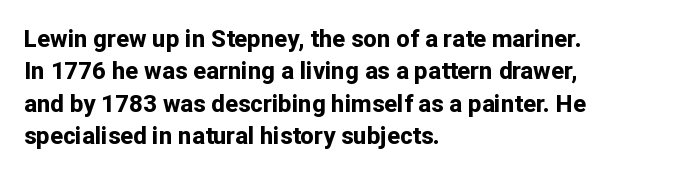
Whoever set this chose a conventional vertical rhythm. Emphasis by weight is at full strength: bold. The setting favours the left margin, as ordinary paragraphs usually do. Glance below the letters and you will spot only blank space. Rendered with straight, roman letterforms.
